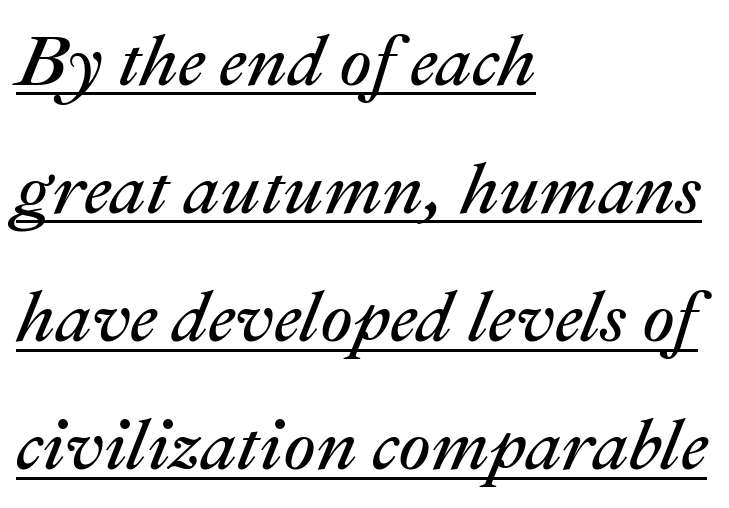
The image shows 72 px regular-weight type, italic (leaning right); set left-aligned, line spacing 1.78x, normal letter spacing, underlined; medium stroke contrast and a medium x-height.
